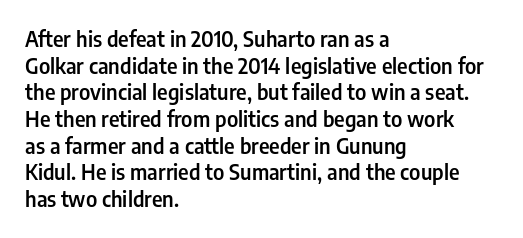
Casual observation: everything's shoved over to the left. Horizontal bands of white between lines are of average thickness. Tracking value appears to be zero — textbook default spacing. The letters stand straight up with perfectly vertical stems. Compared with an ordinary text face, these strokes are moderately heavier — a semibold. Anything drawn beneath the words? Only blank space.
